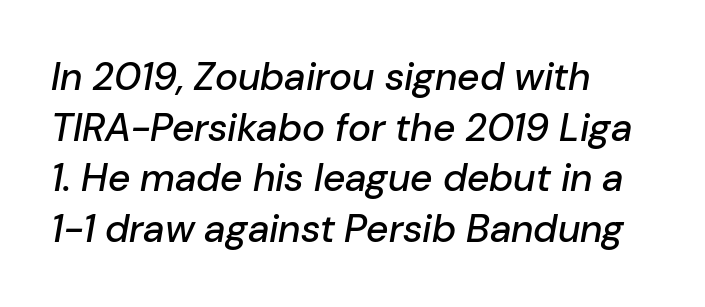
{"italic": "yes", "lean": "right", "slant_degrees": 10, "width": "normal", "stroke_contrast": "low", "x_height": "medium", "monospaced": "no", "underline": "no", "align": "left", "line_spacing": "normal", "line_spacing_ratio": 1.3, "letter_spacing": "normal", "letter_spacing_em": 0.0, "glyph_px": 39}
